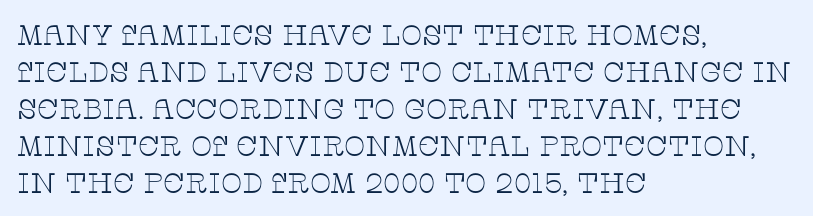
Descenders hang freely into open space. The characters are drawn with everyday or finer stroke widths. The passage shown stacks its lines at a standard gap. The face used here is rendered with its standard letterfit.
